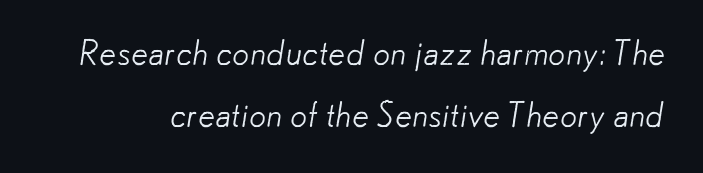
{"serif": "no", "bold": "no", "weight": "light", "width": "normal", "stroke_contrast": "low", "x_height": "small", "monospaced": "no", "underline": "no", "line_spacing_ratio": 1.81, "letter_spacing": "normal", "letter_spacing_em": 0.0, "glyph_px": 34}
